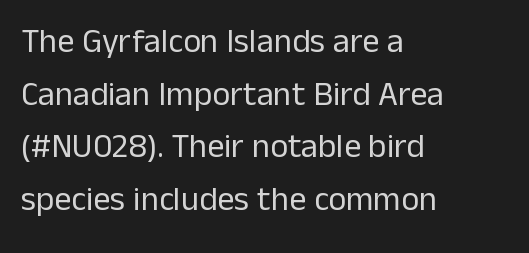
{"serif": "no", "italic": "no", "bold": "no", "weight": "regular", "width": "normal", "stroke_contrast": "low", "x_height": "medium", "monospaced": "no", "underline": "no", "align": "left", "line_spacing": "normal", "line_spacing_ratio": 1.55, "letter_spacing": "normal", "letter_spacing_em": 0.0, "glyph_px": 34}
